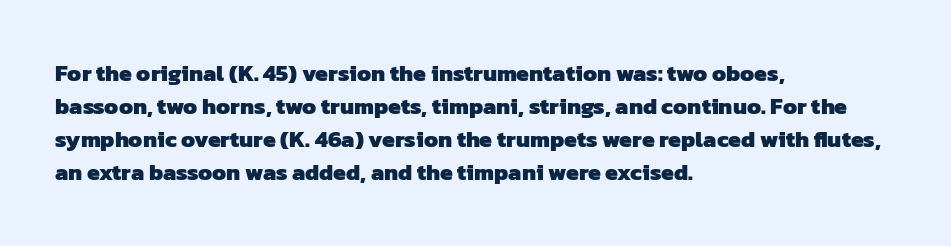
{"bold": "yes", "underline": "no", "align": "left", "line_spacing": "normal", "line_spacing_ratio": 1.44, "letter_spacing": "normal", "letter_spacing_em": 0.0, "glyph_px": 23}
